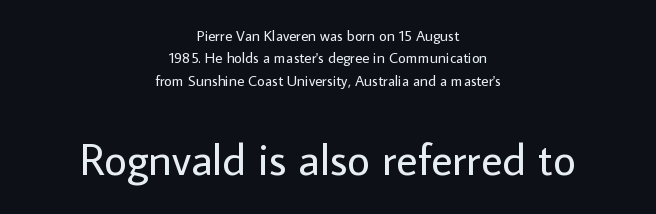
Notice how the stems are strictly vertical — no italics here. One glance says typical: line gaps are just what's usual. In terms of letterspacing, this is plain default setting. Counters stay open thanks to moderate or lighter strokes.
